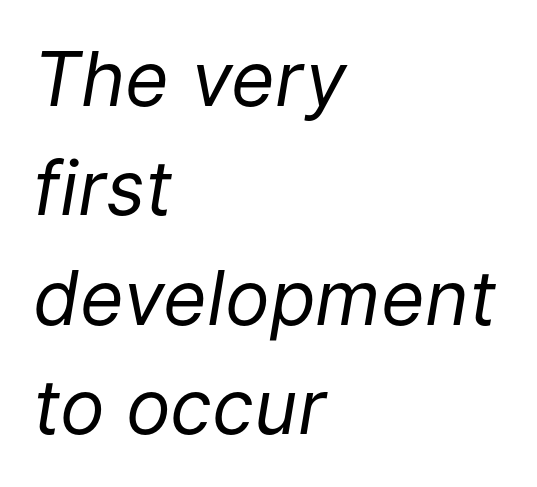
The image shows 75 px regular-weight type, italic (leaning right); set left-aligned, normal line spacing (1.46x), normal letter spacing, not underlined; low stroke contrast and a medium x-height.
